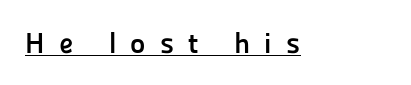
Posture: straight, roman, zero tilt. The face used here appears with an underline applied. What stands out about the letter spacing? Its width — letters are far apart. Each letter's strokes conclude bluntly, with no projecting serifs. These lines are rendered in a variable-pitch font. How heavy is the stroke? Heavy — this is a bold.
